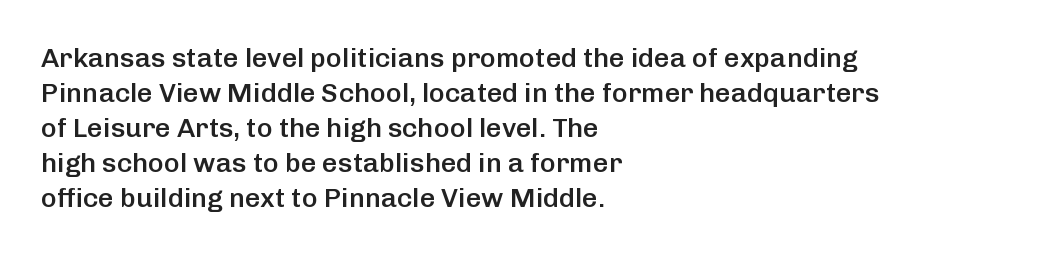
{"italic": "no", "bold": "semi", "underline": "no", "align": "left", "line_spacing": "normal", "line_spacing_ratio": 1.3, "letter_spacing": "normal", "letter_spacing_em": 0.0, "glyph_px": 27}
